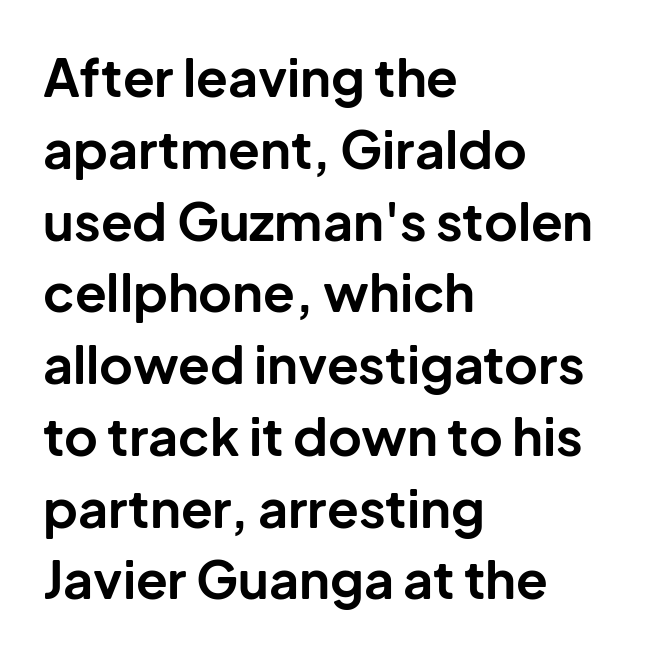
Q: Is the text bold? A: Yes.
Q: Is the text italic (slanted)? A: No, it is upright.
Q: Is the typeface a serif or a sans-serif typeface? A: Sans-serif.
Q: Is the text underlined? A: No.
Q: How is the paragraph aligned? A: Left-aligned.
Q: Is the spacing between letters normal or unusually wide? A: Normal.
Q: Is the spacing between lines tight, normal or loose? A: Normal.
Q: Width (condensed, normal, or wide)? A: Normal.
Q: Stroke contrast? A: Low.
Q: x-height? A: Medium.
Q: Monospaced? A: No.
